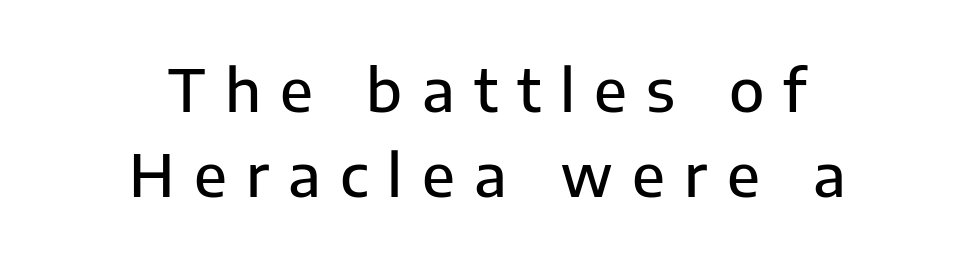
{"serif": "no", "italic": "no", "bold": "semi", "weight": "semibold", "width": "normal", "stroke_contrast": "low", "x_height": "medium", "monospaced": "no", "underline": "no", "align": "center", "line_spacing": "normal", "line_spacing_ratio": 1.47, "letter_spacing": "wide", "letter_spacing_em": 0.33, "glyph_px": 58}
